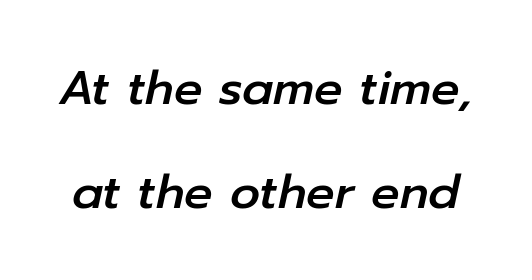
The letters advance in unequal steps, a hallmark of proportional type. Is the letter spacing exaggerated? No — it looks like the ordinary default. Letters rest on an invisible, unmarked baseline. Compared with typical paragraphs, the rows here are farther apart. The lettering tilts uniformly, giving the passage an italic look.
